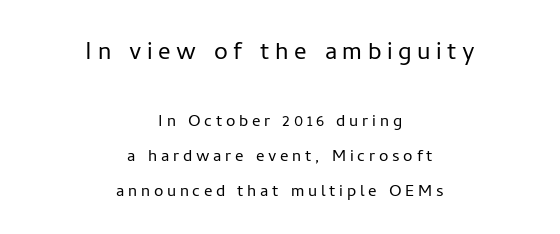
The image shows 31 px light sans-serif type, upright; set centered, normal line spacing (1.66x), not underlined; the first (top) block is 1.48x larger; low stroke contrast and a medium x-height.
